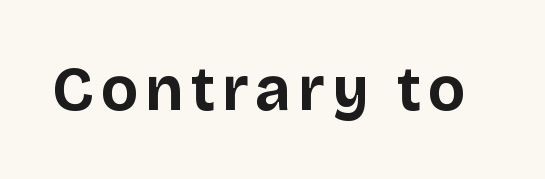
{"serif": "no", "italic": "no", "bold": "yes", "weight": "bold", "width": "normal", "stroke_contrast": "low", "x_height": "large", "monospaced": "no", "underline": "no", "glyph_px": 62}
